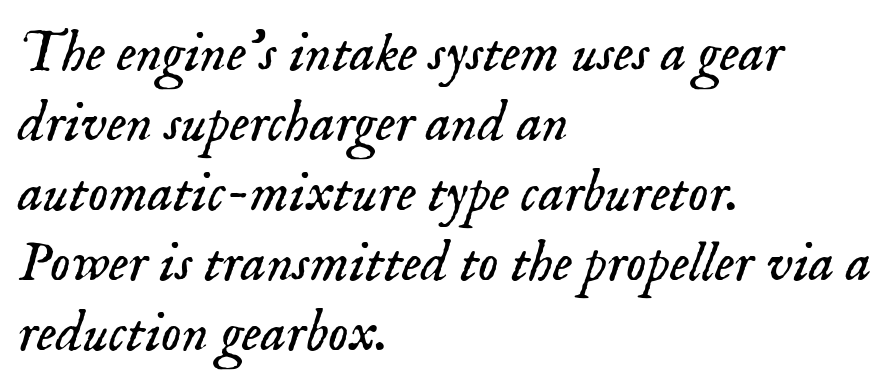
Teacher's note: observe the even left margin — that is flush-left alignment. Old-style or modern, the face here clearly has serifs. The specimen omits any rule beneath the text block's lines. Designer's note — italics engaged. The weight would be labelled regular, book, light, or lighter still. What stands out about the letter spacing? Nothing — it is the standard amount.
